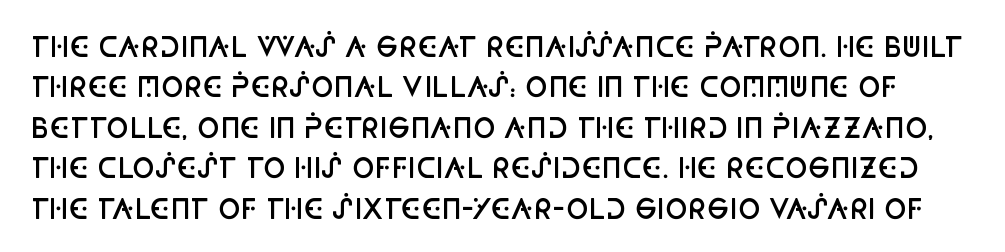
The typography opts for an upright posture over an oblique one. Spacing between characters is what you'd get straight out of the box. On the weight axis this lands at semibold, roughly 600. The strip under each line holds only bare page.
